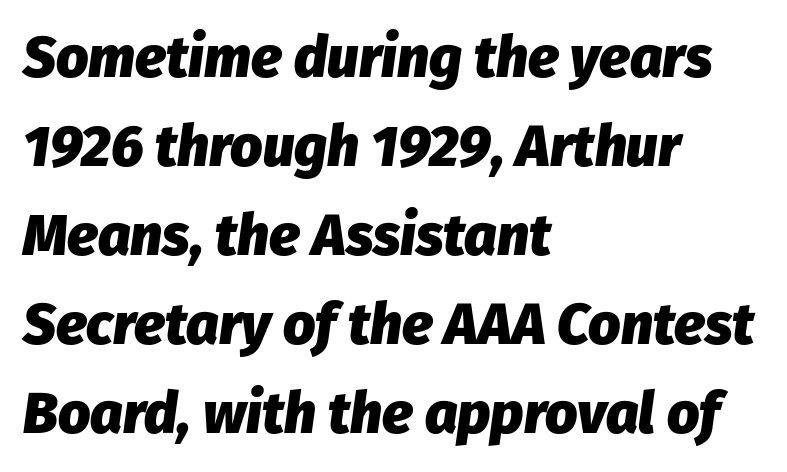
{"italic": "yes", "lean": "right", "slant_degrees": 8, "bold": "yes", "weight": "heavy", "width": "normal", "stroke_contrast": "low", "x_height": "medium", "monospaced": "no", "underline": "no", "align": "left", "line_spacing": "normal", "line_spacing_ratio": 1.56, "letter_spacing": "normal", "letter_spacing_em": 0.0, "glyph_px": 57}
